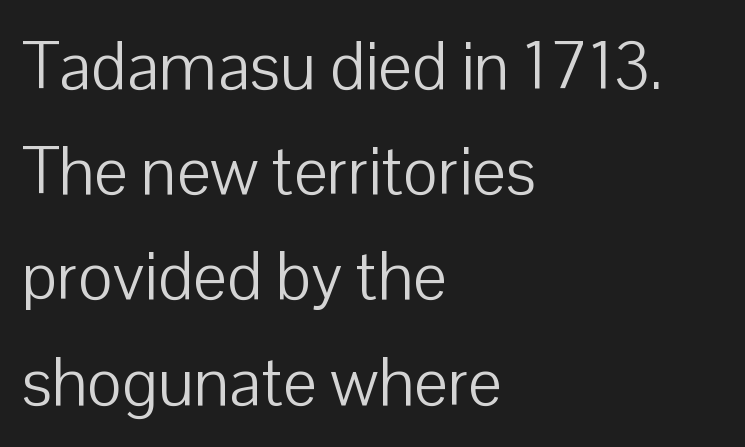
The image shows 67 px light sans-serif type, upright; set left-aligned, normal line spacing (1.57x), normal letter spacing, not underlined; low stroke contrast and a medium x-height.
